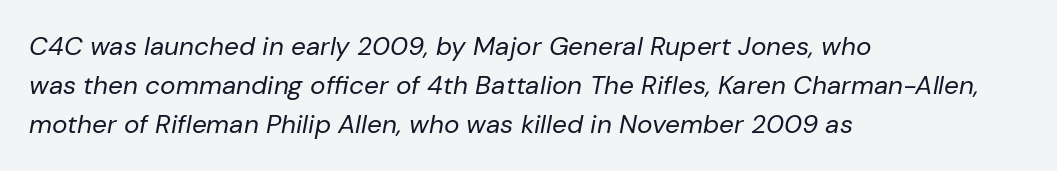
The image shows 26 px text type, italic (leaning right); set left-aligned, normal line spacing (1.5x), normal letter spacing, not underlined.
